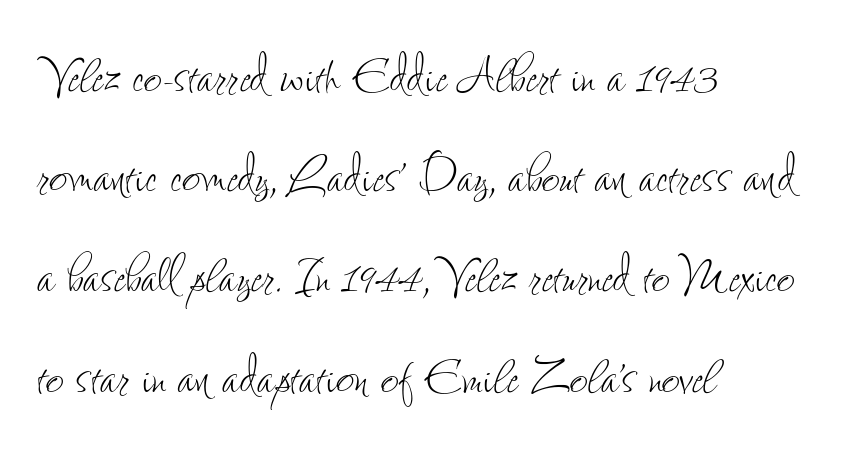
Q: Is the text bold? A: No.
Q: Is the text italic (slanted)? A: Yes.
Q: Is the text underlined? A: No.
Q: How is the paragraph aligned? A: Left-aligned.
Q: Is the spacing between letters normal or unusually wide? A: Normal.
Q: Is the spacing between lines tight, normal or loose? A: Normal.
Q: Width (condensed, normal, or wide)? A: Condensed.
Q: Stroke contrast? A: Low.
Q: x-height? A: Small.
Q: Monospaced? A: No.
